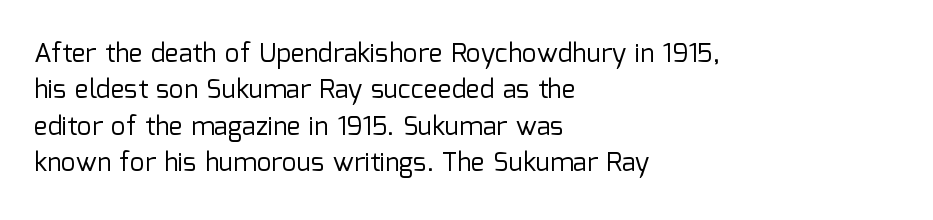
The image shows 26 px text type, upright; set left-aligned, normal line spacing (1.4x), normal letter spacing, not underlined.
